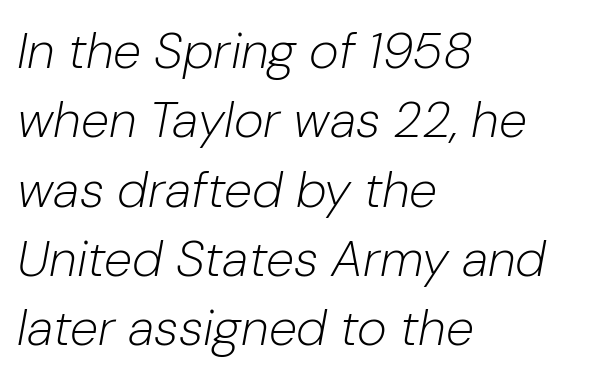
The image shows 51 px light type, italic (leaning right); set left-aligned, normal line spacing (1.36x), normal letter spacing, not underlined; low stroke contrast and a medium x-height.
